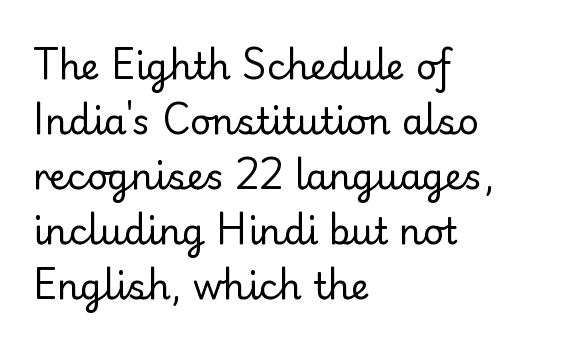
{"serif": "no", "italic": "no", "bold": "no", "weight": "regular", "width": "normal", "stroke_contrast": "low", "x_height": "small", "monospaced": "no", "underline": "no", "align": "left", "line_spacing": "normal", "line_spacing_ratio": 1.53, "letter_spacing": "normal", "letter_spacing_em": 0.0, "glyph_px": 36}
